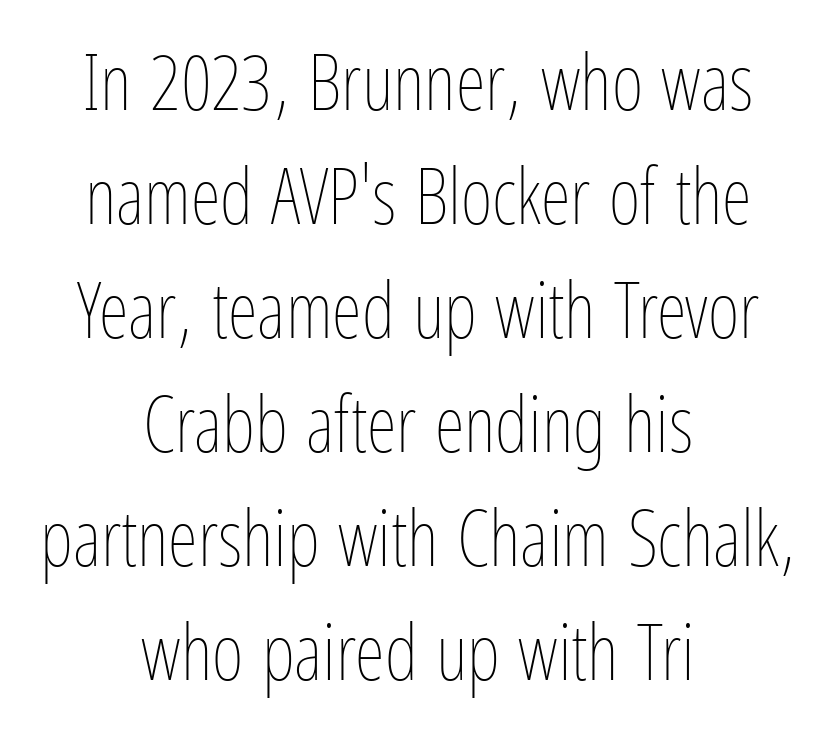
Q: Is the text bold? A: No.
Q: Is the text italic (slanted)? A: No, it is upright.
Q: Is the text underlined? A: No.
Q: How is the paragraph aligned? A: Centered.
Q: Is the spacing between letters normal or unusually wide? A: Normal.
Q: Is the spacing between lines tight, normal or loose? A: Normal.
Q: Width (condensed, normal, or wide)? A: Condensed.
Q: Stroke contrast? A: Low.
Q: x-height? A: Medium.
Q: Monospaced? A: No.
